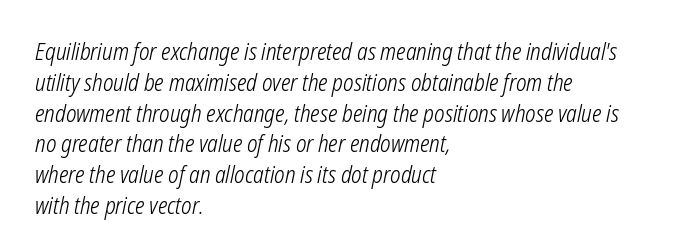
{"italic": "yes", "lean": "right", "slant_degrees": 12, "bold": "no", "underline": "no", "align": "left", "line_spacing": "normal", "line_spacing_ratio": 1.34, "letter_spacing": "normal", "letter_spacing_em": 0.0, "glyph_px": 23}
